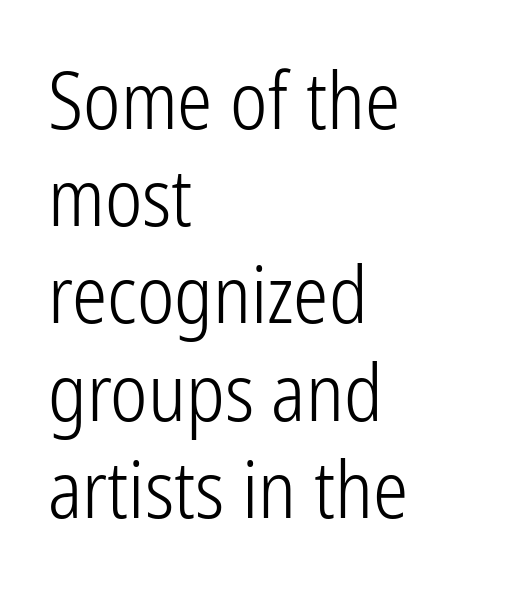
Q: Is the text bold? A: No.
Q: Is the text italic (slanted)? A: No, it is upright.
Q: Is the typeface a serif or a sans-serif typeface? A: Sans-serif.
Q: Is the text underlined? A: No.
Q: How is the paragraph aligned? A: Left-aligned.
Q: Is the spacing between letters normal or unusually wide? A: Normal.
Q: Width (condensed, normal, or wide)? A: Condensed.
Q: Stroke contrast? A: Low.
Q: x-height? A: Medium.
Q: Monospaced? A: No.
